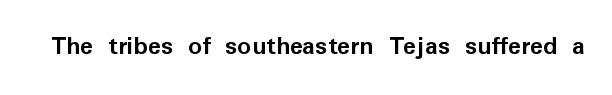
What stands out about the letter spacing? Nothing — it is the standard amount. No italicization has been applied; the sample stays upright. The gap between lines stays unmarked. Thick stems and heavy bowls — unmistakably bold.
